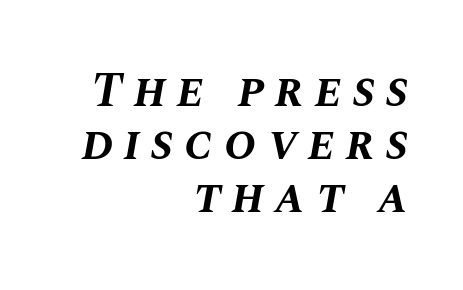
The image shows 48 px bold type, italic (leaning right); set right-aligned, tight line spacing (1.1x), unusually wide letter spacing (+0.23 em), not underlined; medium stroke contrast and a large x-height.
